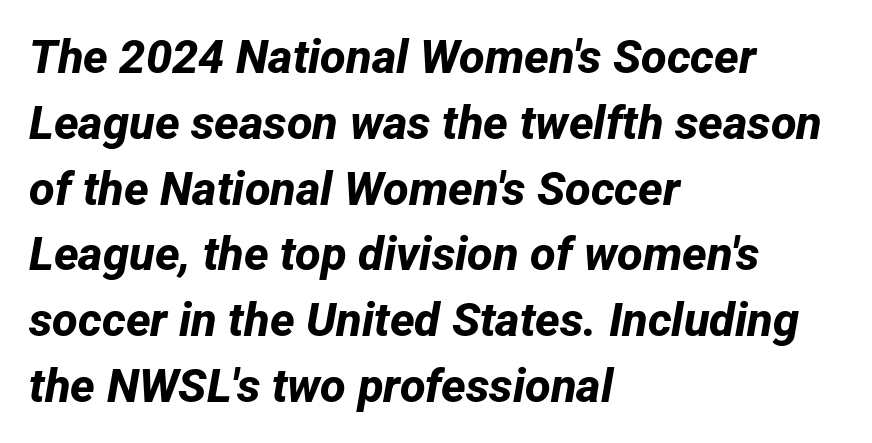
Q: Is the text bold? A: Yes.
Q: Is the typeface a serif or a sans-serif typeface? A: Sans-serif.
Q: Is the text underlined? A: No.
Q: How is the paragraph aligned? A: Left-aligned.
Q: Is the spacing between letters normal or unusually wide? A: Normal.
Q: Is the spacing between lines tight, normal or loose? A: Normal.
Q: Width (condensed, normal, or wide)? A: Normal.
Q: Stroke contrast? A: Low.
Q: x-height? A: Medium.
Q: Monospaced? A: No.
